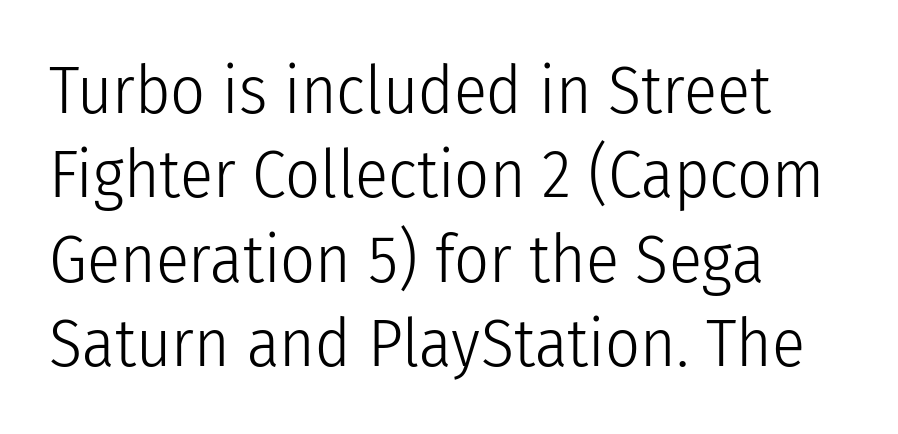
Q: Is the text bold? A: No.
Q: Is the text italic (slanted)? A: No, it is upright.
Q: Is the typeface a serif or a sans-serif typeface? A: Sans-serif.
Q: Is the text underlined? A: No.
Q: How is the paragraph aligned? A: Left-aligned.
Q: Is the spacing between letters normal or unusually wide? A: Normal.
Q: Width (condensed, normal, or wide)? A: Condensed.
Q: Stroke contrast? A: Low.
Q: x-height? A: Medium.
Q: Monospaced? A: No.
